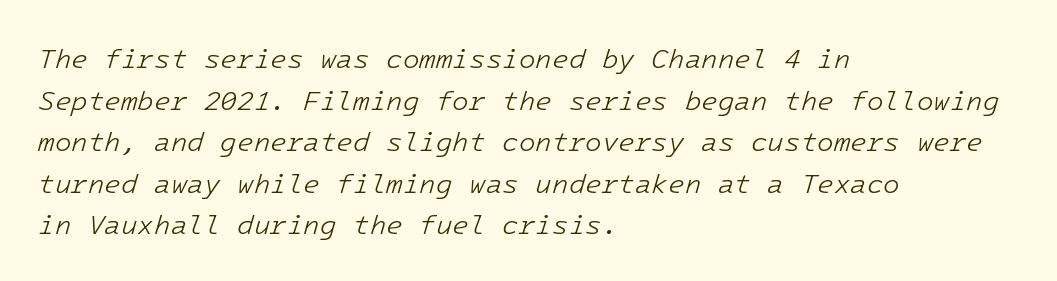
Q: Is the text bold? A: No.
Q: Is the text italic (slanted)? A: Yes, it leans right by about 16 degrees.
Q: Is the text underlined? A: No.
Q: How is the paragraph aligned? A: Left-aligned.
Q: Is the spacing between letters normal or unusually wide? A: Normal.
Q: Is the spacing between lines tight, normal or loose? A: Normal.
